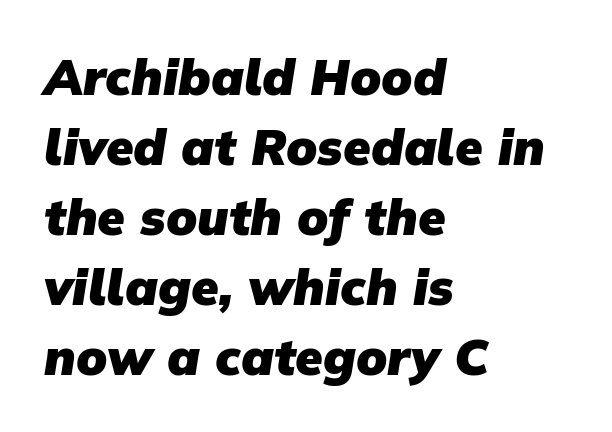
The image shows 50 px heavy sans-serif type; set left-aligned, normal line spacing (1.4x), normal letter spacing, not underlined; low stroke contrast and a medium x-height.
